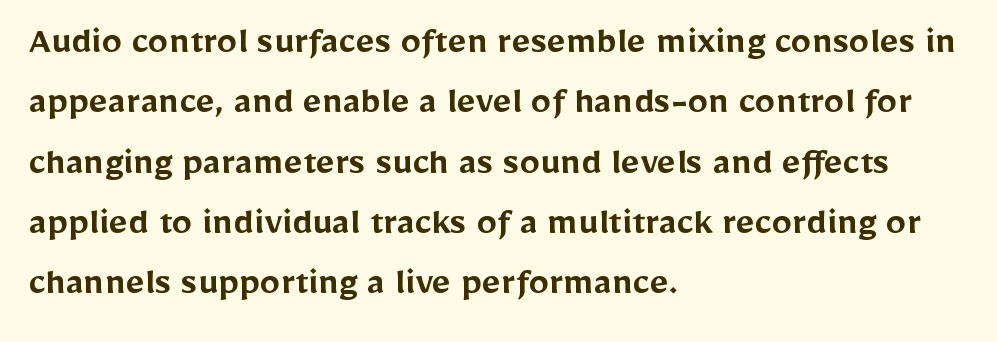
Q: Is the text bold? A: Semi-bold.
Q: Is the text italic (slanted)? A: No, it is upright.
Q: Is the typeface a serif or a sans-serif typeface? A: Sans-serif.
Q: Is the text underlined? A: No.
Q: How is the paragraph aligned? A: Left-aligned.
Q: Is the spacing between letters normal or unusually wide? A: Normal.
Q: Is the spacing between lines tight, normal or loose? A: Normal.
Q: Width (condensed, normal, or wide)? A: Normal.
Q: Stroke contrast? A: Low.
Q: x-height? A: Medium.
Q: Monospaced? A: No.
